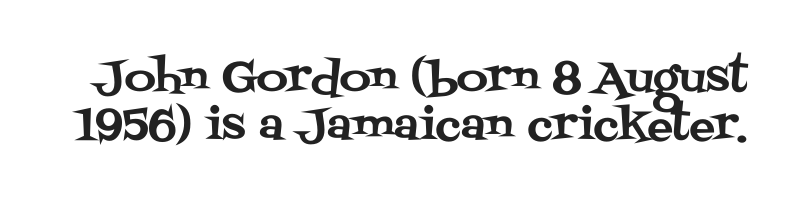
Q: Is the text italic (slanted)? A: No, it is upright.
Q: Is the typeface a serif or a sans-serif typeface? A: Serif.
Q: Is the text underlined? A: No.
Q: Is the spacing between letters normal or unusually wide? A: Normal.
Q: Is the spacing between lines tight, normal or loose? A: Tight.
Q: Width (condensed, normal, or wide)? A: Normal.
Q: Stroke contrast? A: Medium.
Q: x-height? A: Large.
Q: Monospaced? A: No.
